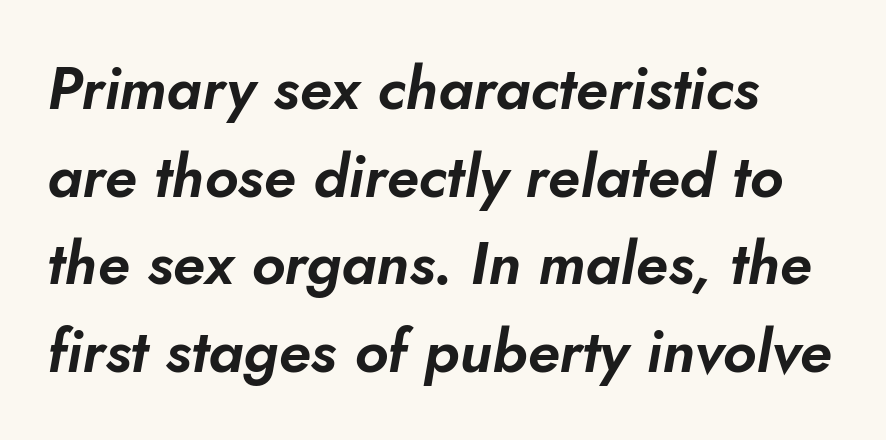
The image shows 60 px text type, italic (leaning right); set left-aligned, normal line spacing (1.46x), normal letter spacing, not underlined; low stroke contrast and a small x-height.
